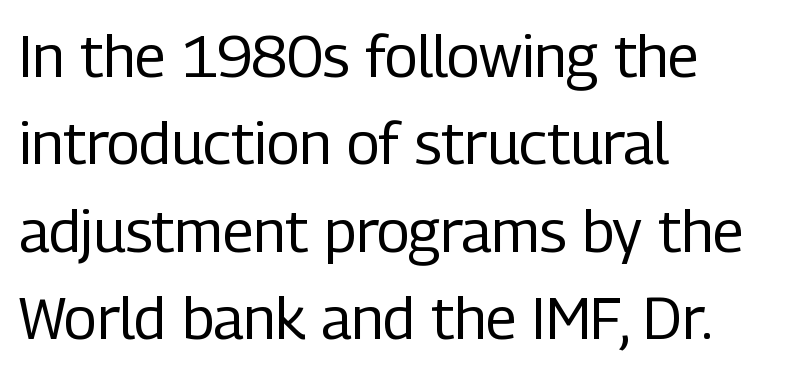
{"serif": "no", "italic": "no", "bold": "no", "weight": "regular", "width": "condensed", "stroke_contrast": "low", "x_height": "medium", "monospaced": "no", "underline": "no", "align": "left", "line_spacing": "normal", "line_spacing_ratio": 1.48, "letter_spacing": "normal", "letter_spacing_em": 0.0, "glyph_px": 59}
